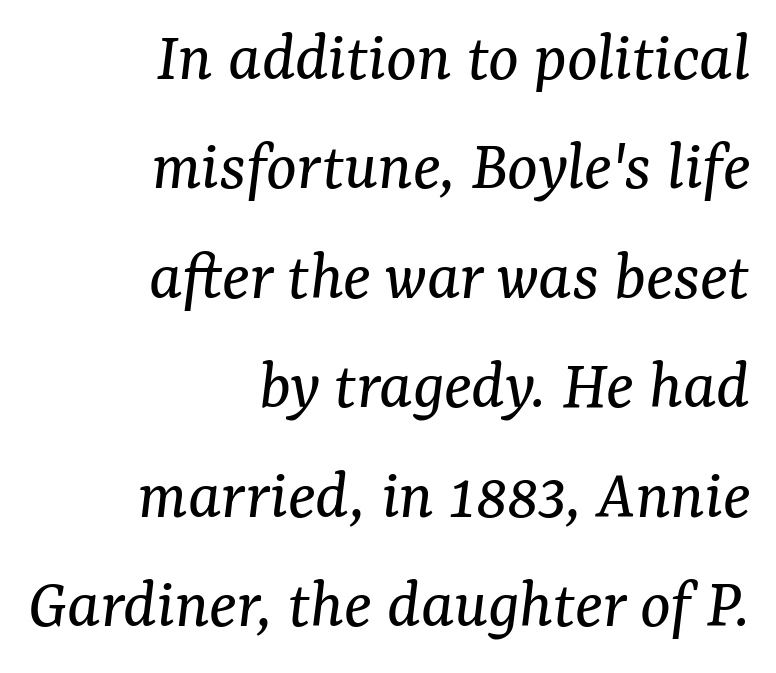
Q: Is the text bold? A: No.
Q: Is the text italic (slanted)? A: Yes, it leans right by about 7 degrees.
Q: Is the typeface a serif or a sans-serif typeface? A: Serif.
Q: Is the text underlined? A: No.
Q: How is the paragraph aligned? A: Right-aligned.
Q: Is the spacing between letters normal or unusually wide? A: Normal.
Q: Is the spacing between lines tight, normal or loose? A: Normal.
Q: Width (condensed, normal, or wide)? A: Normal.
Q: Stroke contrast? A: Medium.
Q: x-height? A: Medium.
Q: Monospaced? A: No.
